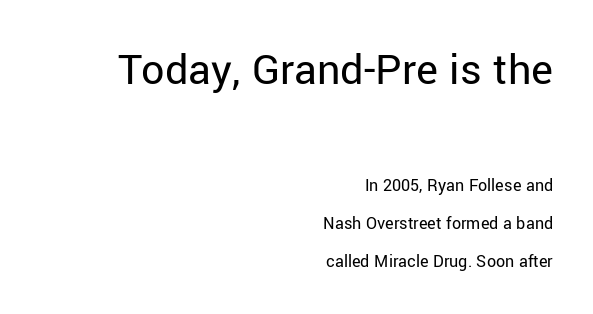
{"serif": "no", "italic": "no", "bold": "no", "weight": "regular", "width": "normal", "stroke_contrast": "low", "x_height": "medium", "monospaced": "no", "underline": "no", "align": "right", "line_spacing": "loose", "line_spacing_ratio": 2.11, "letter_spacing": "normal", "letter_spacing_em": 0.0, "larger_block": "first", "size_ratio": 2.56, "glyph_px": 46}
